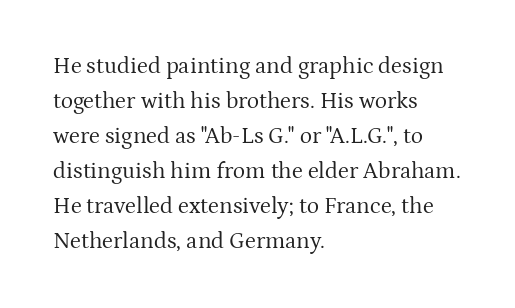
{"italic": "no", "bold": "no", "underline": "no", "align": "left", "line_spacing": "normal", "line_spacing_ratio": 1.52, "letter_spacing": "normal", "letter_spacing_em": 0.0, "glyph_px": 23}
